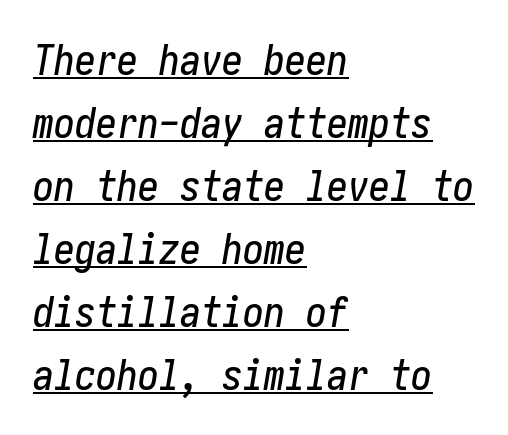
Q: Is the text italic (slanted)? A: Yes, it leans right by about 10 degrees.
Q: Is the text underlined? A: Yes.
Q: How is the paragraph aligned? A: Left-aligned.
Q: Is the spacing between letters normal or unusually wide? A: Normal.
Q: Is the spacing between lines tight, normal or loose? A: Normal.
Q: Width (condensed, normal, or wide)? A: Condensed.
Q: Stroke contrast? A: Low.
Q: x-height? A: Medium.
